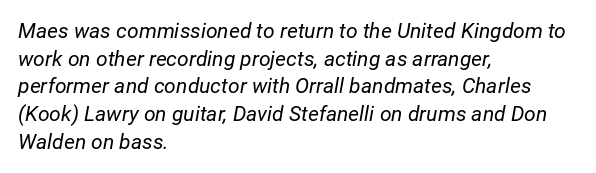
{"italic": "yes", "lean": "right", "slant_degrees": 12, "bold": "no", "underline": "no", "align": "left", "line_spacing": "normal", "line_spacing_ratio": 1.32, "letter_spacing": "normal", "letter_spacing_em": 0.0, "glyph_px": 21}
